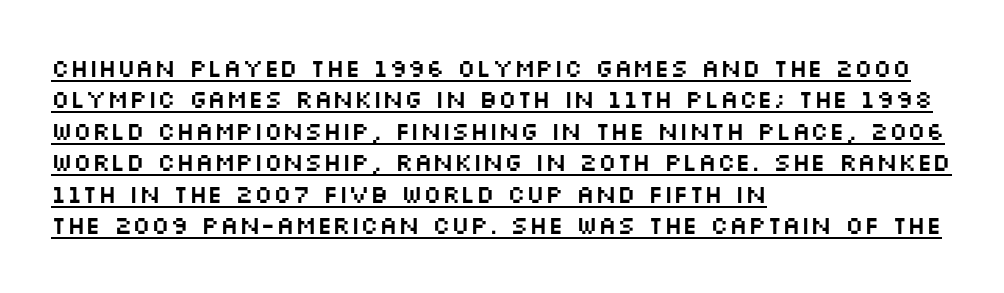
Typeset ragged right — the left edge is the straight one. The block of text has a typical density, with ordinary space between rows. This sample uses plain, unmodified letter spacing. The letters stand upright; this is a roman face. Notice how a bar underscores the lettering throughout.
